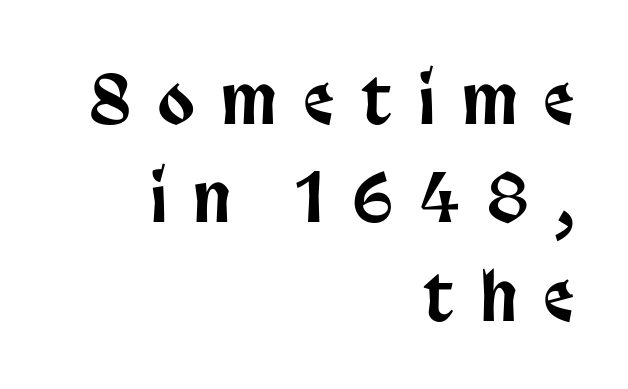
The image shows 66 px condensed sans-serif type, upright; set right-aligned, normal line spacing (1.49x), unusually wide letter spacing (+0.42 em), not underlined; low stroke contrast and a large x-height.
